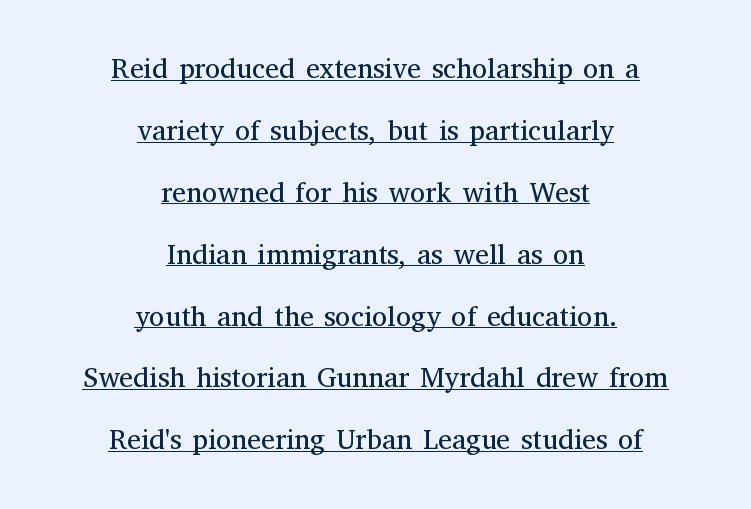
Is the stroke heavy? The answer is a plain regular-or-lighter. The type family on display is of the serif kind. Quick note: underline on. This sample uses plain, unmodified letter spacing. A typesetter would mark this as roman, not italic.
